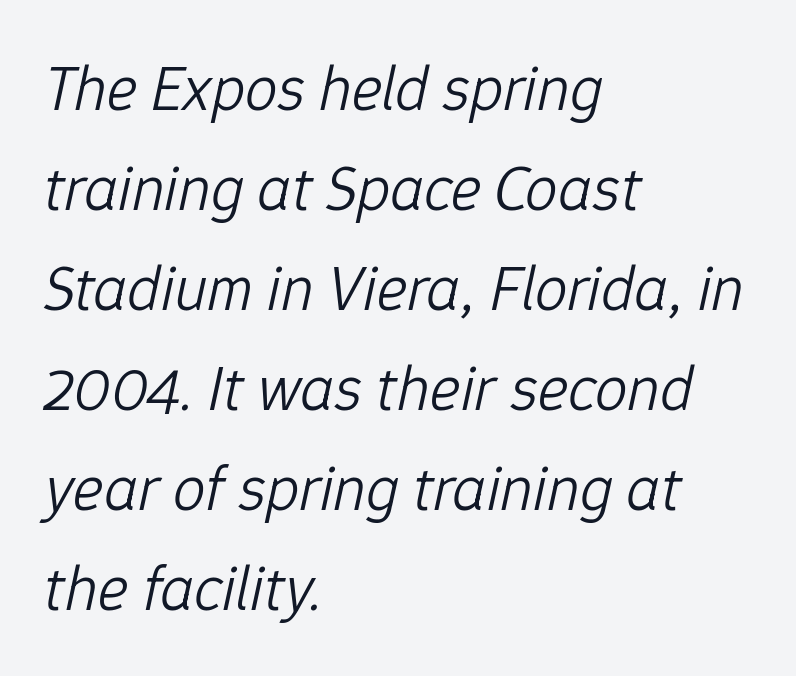
Q: Is the text bold? A: No.
Q: Is the text italic (slanted)? A: Yes, it leans right by about 12 degrees.
Q: Is the text underlined? A: No.
Q: How is the paragraph aligned? A: Left-aligned.
Q: Is the spacing between letters normal or unusually wide? A: Normal.
Q: Is the spacing between lines tight, normal or loose? A: Normal.
Q: Width (condensed, normal, or wide)? A: Normal.
Q: Stroke contrast? A: Low.
Q: x-height? A: Medium.
Q: Monospaced? A: No.
